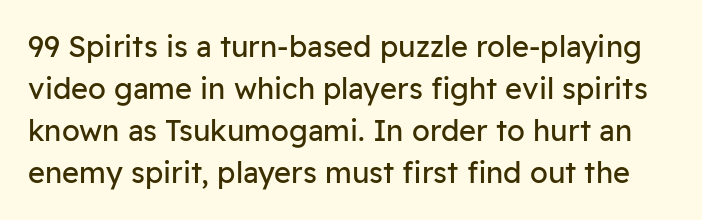
Q: Is the text bold? A: No.
Q: Is the text italic (slanted)? A: No, it is upright.
Q: Is the typeface a serif or a sans-serif typeface? A: Sans-serif.
Q: Is the text underlined? A: No.
Q: Is the spacing between letters normal or unusually wide? A: Normal.
Q: Is the spacing between lines tight, normal or loose? A: Normal.
Q: Width (condensed, normal, or wide)? A: Normal.
Q: Stroke contrast? A: Low.
Q: x-height? A: Medium.
Q: Monospaced? A: No.
